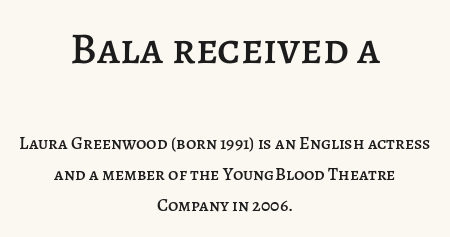
The image shows 44 px text type, upright; set centered, line spacing 1.74x, normal letter spacing, not underlined; the first (top) block is 2.44x larger; low stroke contrast and a large x-height.
